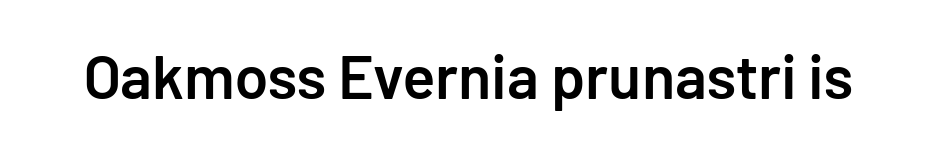
Q: Is the text bold? A: Semi-bold.
Q: Is the text italic (slanted)? A: No, it is upright.
Q: Is the typeface a serif or a sans-serif typeface? A: Sans-serif.
Q: Is the text underlined? A: No.
Q: Is the spacing between letters normal or unusually wide? A: Normal.
Q: Width (condensed, normal, or wide)? A: Normal.
Q: Stroke contrast? A: Low.
Q: x-height? A: Medium.
Q: Monospaced? A: No.
